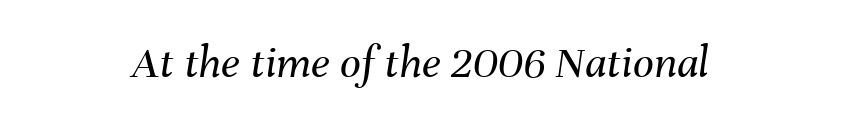
{"italic": "yes", "lean": "right", "slant_degrees": 8, "bold": "no", "weight": "regular", "width": "normal", "stroke_contrast": "medium", "x_height": "medium", "monospaced": "no", "underline": "no", "letter_spacing": "normal", "letter_spacing_em": 0.0, "glyph_px": 46}
